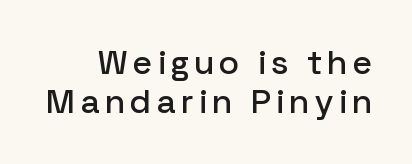
Spacing verdict: proportional, widths tailored to each character. The typography opts for an upright posture over an oblique one. This rendering features lettering with no underline. These lines are composed in type without serifs.
